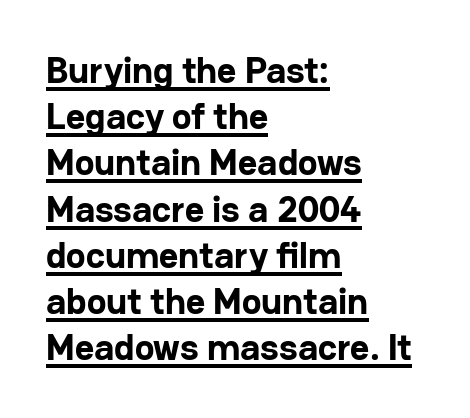
Q: Is the text bold? A: Yes.
Q: Is the text italic (slanted)? A: No, it is upright.
Q: Is the typeface a serif or a sans-serif typeface? A: Sans-serif.
Q: Is the text underlined? A: Yes.
Q: How is the paragraph aligned? A: Left-aligned.
Q: Is the spacing between letters normal or unusually wide? A: Normal.
Q: Is the spacing between lines tight, normal or loose? A: Normal.
Q: Width (condensed, normal, or wide)? A: Normal.
Q: Stroke contrast? A: Low.
Q: x-height? A: Medium.
Q: Monospaced? A: No.
